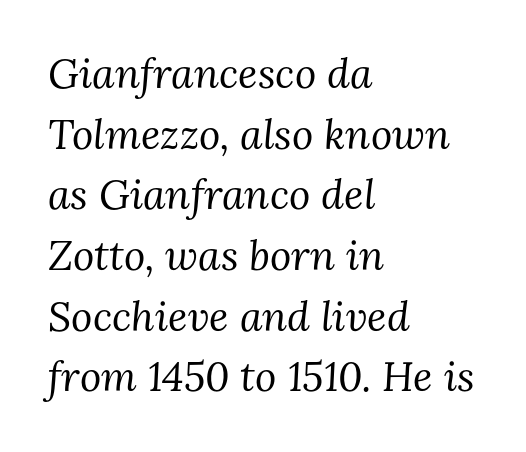
Q: Is the text bold? A: No.
Q: Is the text italic (slanted)? A: Yes, it leans right by about 3 degrees.
Q: Is the typeface a serif or a sans-serif typeface? A: Serif.
Q: Is the text underlined? A: No.
Q: How is the paragraph aligned? A: Left-aligned.
Q: Is the spacing between letters normal or unusually wide? A: Normal.
Q: Is the spacing between lines tight, normal or loose? A: Normal.
Q: Width (condensed, normal, or wide)? A: Normal.
Q: Stroke contrast? A: Medium.
Q: x-height? A: Medium.
Q: Monospaced? A: No.
